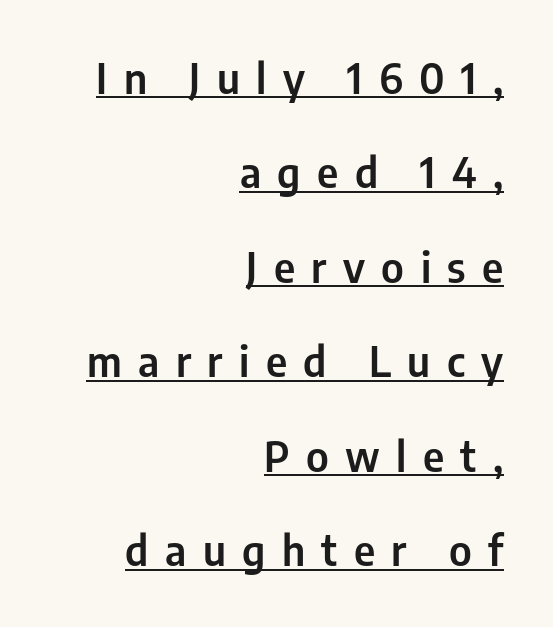
The gaps between neighbouring characters are conspicuously large. Check the space under the baseline: a stroke is drawn there. Notice how the stems are strictly vertical — no italics here. Observe the absence of serifs on each vertical stroke in this sample. Do the characters align in a grid? No, the font is proportional.
